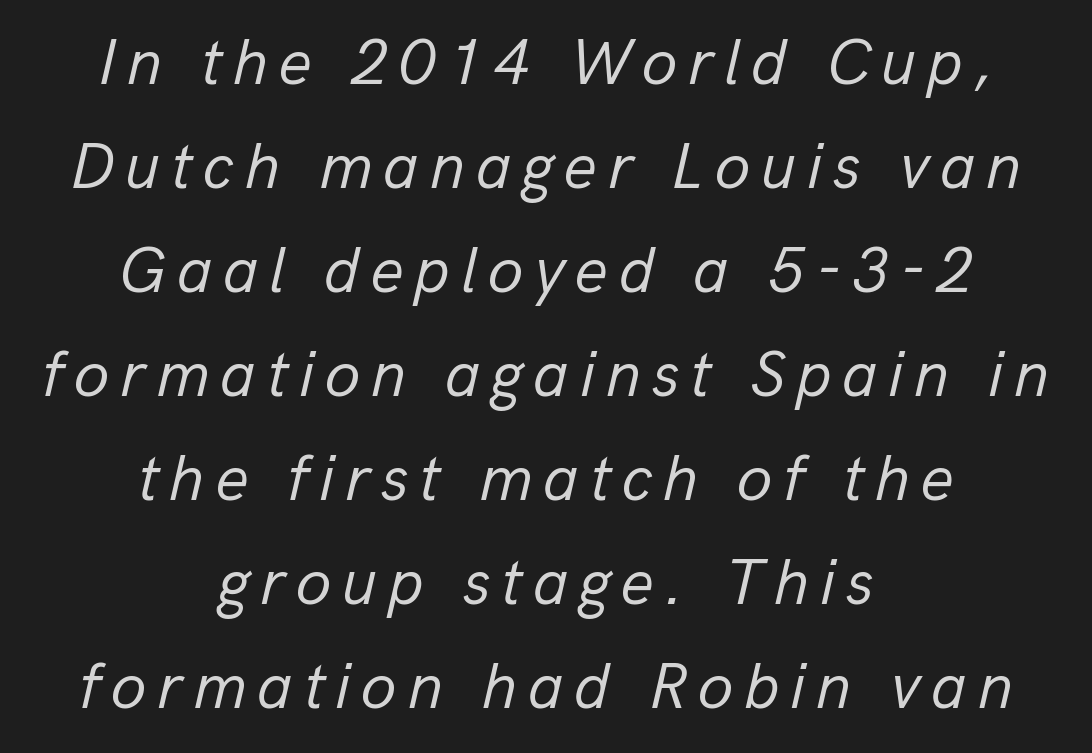
The image shows 65 px regular-weight type, italic (leaning right); set centered, normal line spacing (1.6x), not underlined; low stroke contrast and a medium x-height.
